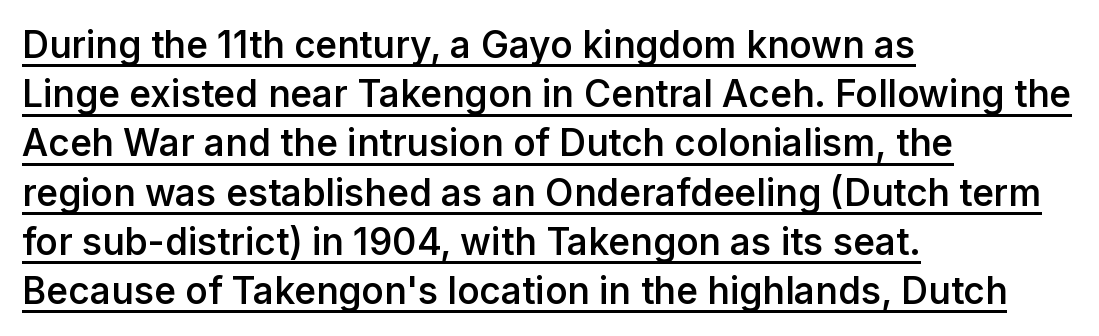
{"serif": "no", "italic": "no", "bold": "semi", "weight": "semibold", "width": "normal", "stroke_contrast": "low", "x_height": "medium", "monospaced": "no", "underline": "yes", "align": "left", "line_spacing": "normal", "line_spacing_ratio": 1.33, "letter_spacing": "normal", "letter_spacing_em": 0.0, "glyph_px": 37}
